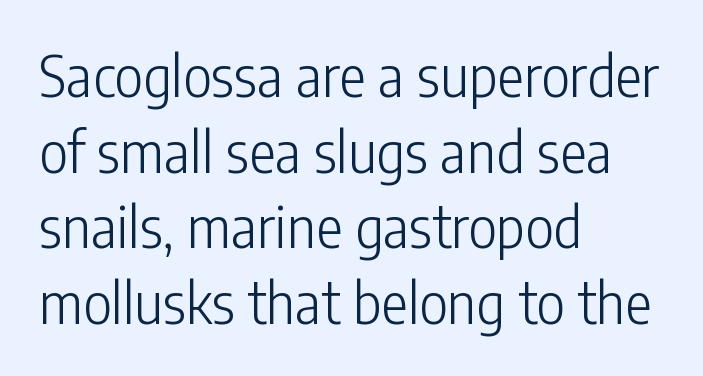
Q: Is the text bold? A: No.
Q: Is the text italic (slanted)? A: No, it is upright.
Q: Is the typeface a serif or a sans-serif typeface? A: Sans-serif.
Q: Is the text underlined? A: No.
Q: How is the paragraph aligned? A: Left-aligned.
Q: Is the spacing between letters normal or unusually wide? A: Normal.
Q: Is the spacing between lines tight, normal or loose? A: Normal.
Q: Width (condensed, normal, or wide)? A: Condensed.
Q: Stroke contrast? A: Low.
Q: x-height? A: Medium.
Q: Monospaced? A: No.
